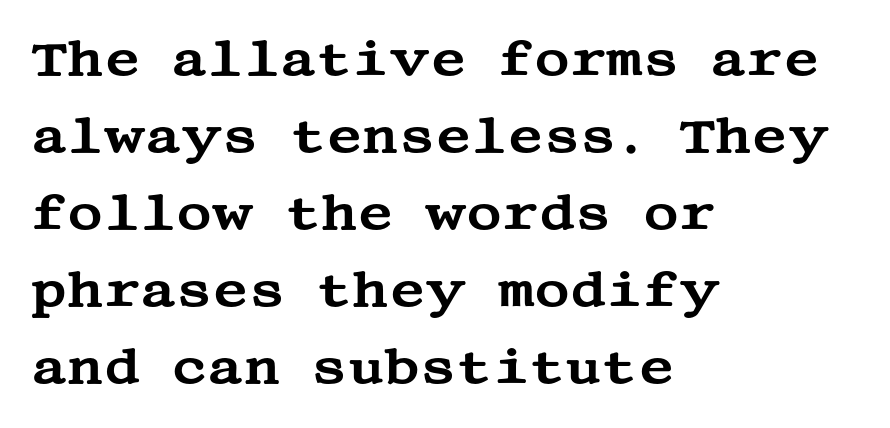
{"serif": "yes", "italic": "no", "width": "wide", "stroke_contrast": "medium", "x_height": "large", "underline": "no", "align": "left", "line_spacing": "normal", "line_spacing_ratio": 1.57, "letter_spacing": "normal", "letter_spacing_em": 0.0, "glyph_px": 49}
